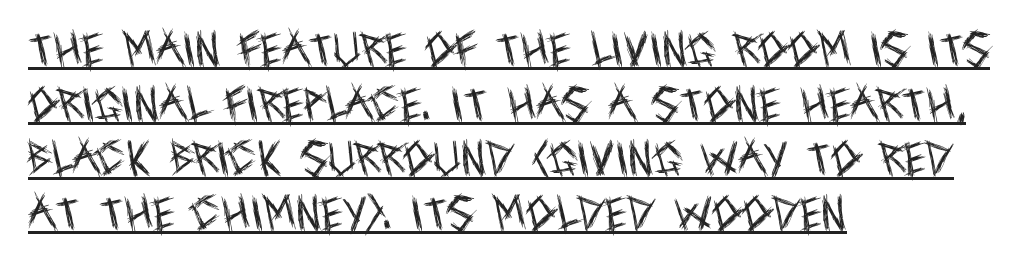
Q: Is the text bold? A: No.
Q: Is the text italic (slanted)? A: No, it is upright.
Q: Is the typeface a serif or a sans-serif typeface? A: Sans-serif.
Q: Is the text underlined? A: Yes.
Q: How is the paragraph aligned? A: Left-aligned.
Q: Is the spacing between letters normal or unusually wide? A: Normal.
Q: Is the spacing between lines tight, normal or loose? A: Normal.
Q: Width (condensed, normal, or wide)? A: Condensed.
Q: x-height? A: Large.
Q: Monospaced? A: No.
